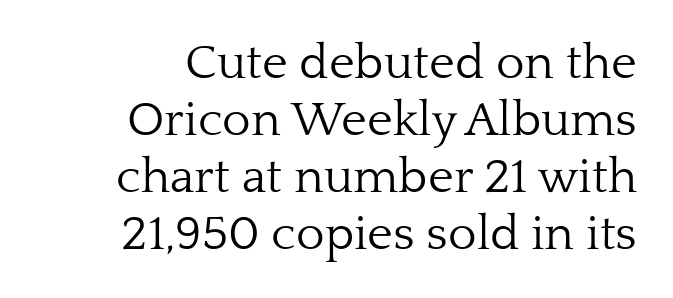
Q: Is the text bold? A: No.
Q: Is the text italic (slanted)? A: No, it is upright.
Q: Is the typeface a serif or a sans-serif typeface? A: Serif.
Q: Is the text underlined? A: No.
Q: How is the paragraph aligned? A: Right-aligned.
Q: Is the spacing between letters normal or unusually wide? A: Normal.
Q: Width (condensed, normal, or wide)? A: Normal.
Q: Stroke contrast? A: Low.
Q: x-height? A: Medium.
Q: Monospaced? A: No.
